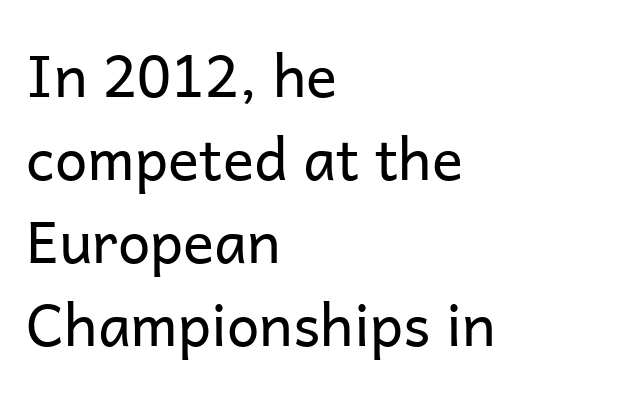
Does the leading feel generous? No, just average. Descenders hang freely into open space. You could call the tracking neutral — neither tight nor loose. These lines are rendered in a variable-pitch font.
